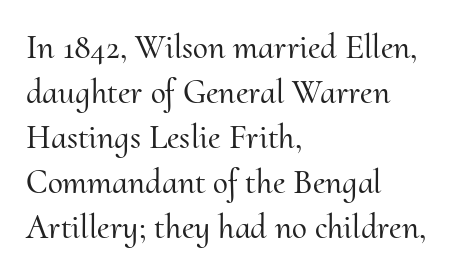
Nope, not italic — everything's standing straight. Little horizontal feet cap the strokes, marking this as serif type. A typesetter would call this leading conventional body-copy spacing. Casual observation: everything's shoved over to the left.
